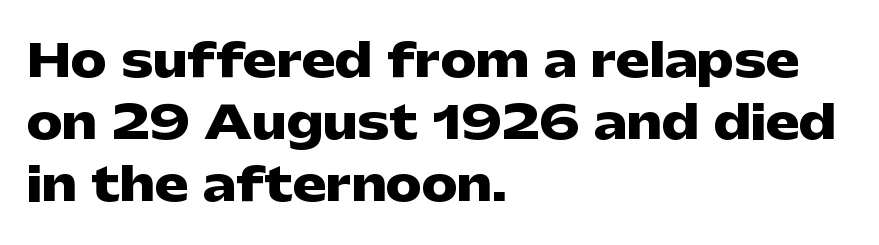
{"serif": "no", "italic": "no", "bold": "yes", "weight": "heavy", "width": "wide", "stroke_contrast": "low", "x_height": "medium", "monospaced": "no", "underline": "no", "align": "left", "line_spacing": "normal", "line_spacing_ratio": 1.38, "letter_spacing": "normal", "letter_spacing_em": 0.0, "glyph_px": 45}
